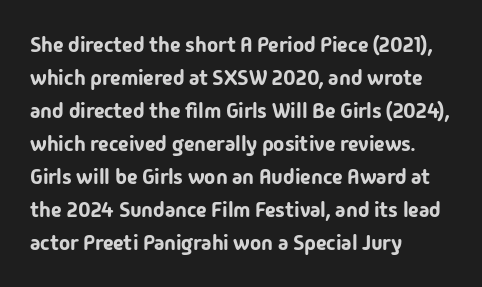
{"italic": "no", "underline": "no", "align": "left", "line_spacing": "normal", "line_spacing_ratio": 1.57, "letter_spacing": "normal", "letter_spacing_em": 0.0, "glyph_px": 21}
